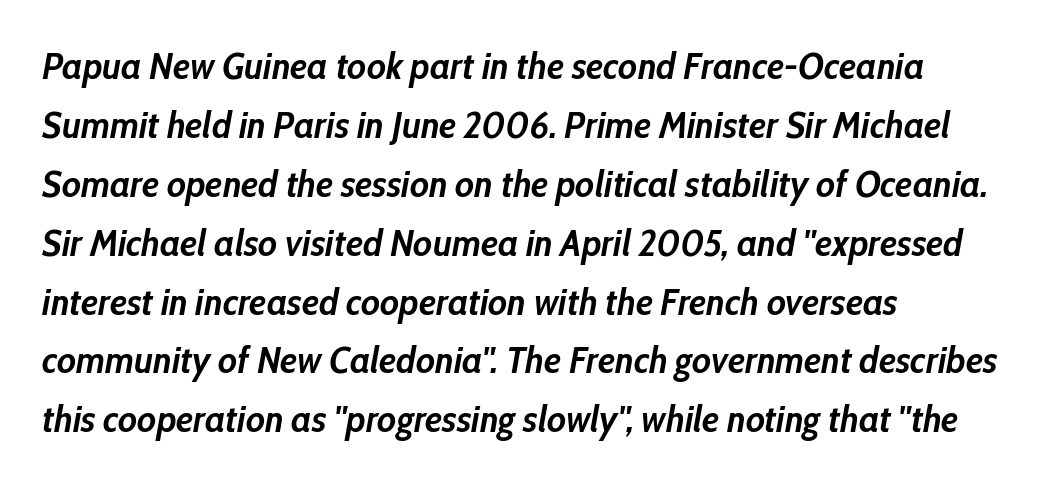
{"italic": "yes", "lean": "right", "slant_degrees": 10, "bold": "yes", "weight": "semibold", "width": "condensed", "stroke_contrast": "low", "x_height": "medium", "monospaced": "no", "underline": "no", "align": "left", "line_spacing": "normal", "line_spacing_ratio": 1.55, "letter_spacing": "normal", "letter_spacing_em": 0.0, "glyph_px": 38}
